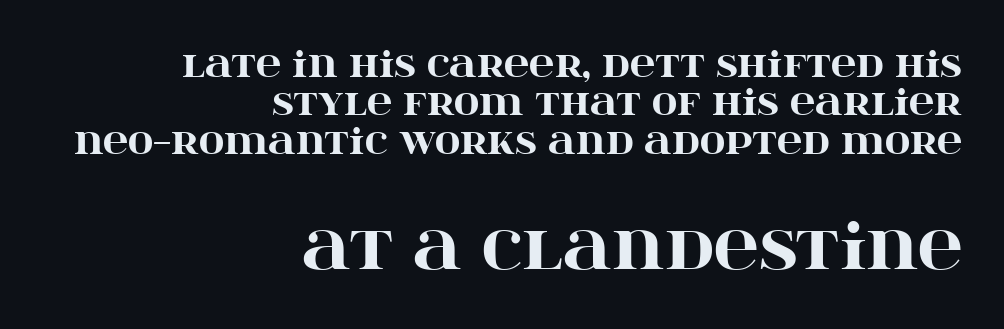
{"serif": "yes", "italic": "no", "bold": "yes", "weight": "heavy", "width": "wide", "stroke_contrast": "high", "x_height": "large", "monospaced": "no", "underline": "no", "align": "right", "line_spacing": "tight", "line_spacing_ratio": 1.1, "letter_spacing": "normal", "letter_spacing_em": 0.0, "larger_block": "second", "size_ratio": 1.77, "glyph_px": 62}
